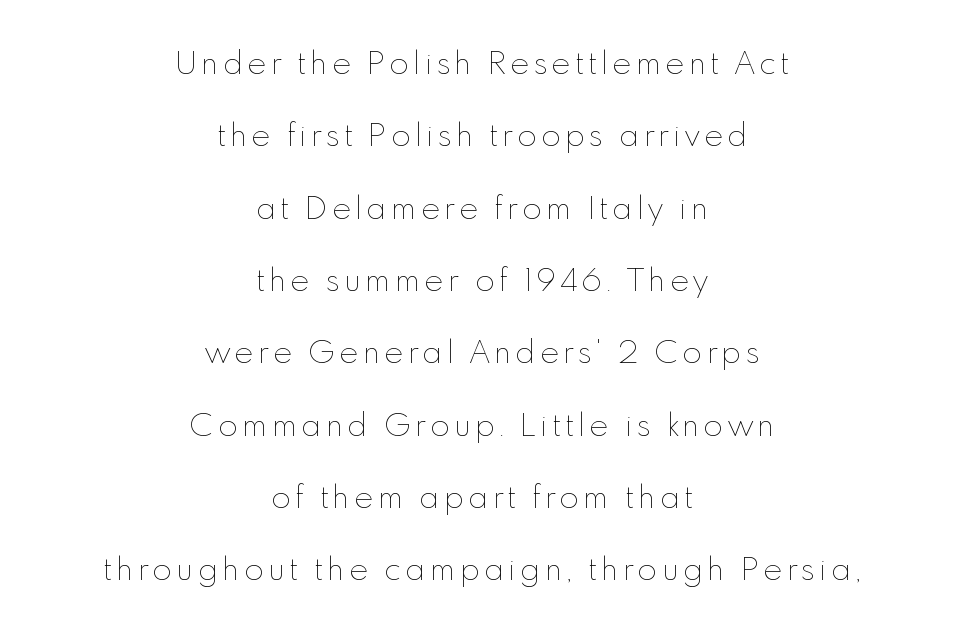
{"italic": "no", "bold": "no", "weight": "thin", "width": "normal", "stroke_contrast": "low", "x_height": "small", "monospaced": "no", "underline": "no", "align": "center", "line_spacing": "loose", "line_spacing_ratio": 2.26, "glyph_px": 32}
